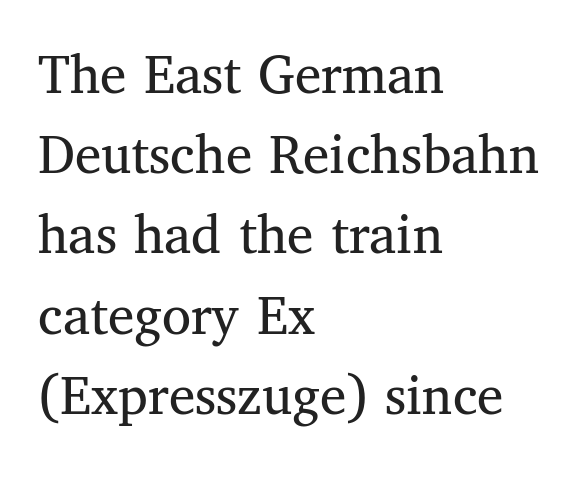
The lines in this sample share a left origin and differ only in where they stop. Italic? Not at all — the glyphs are vertical. Successive baselines arrive at the customary interval. Is the type heavy? It reads as light-to-regular instead.
